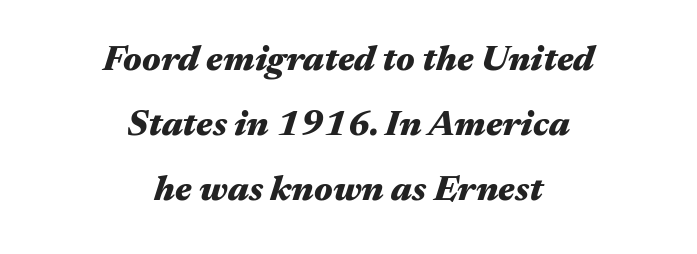
The image shows 36 px heavy, wide type, italic (leaning right); set centered, line spacing 1.81x, normal letter spacing, not underlined; medium stroke contrast and a medium x-height.
